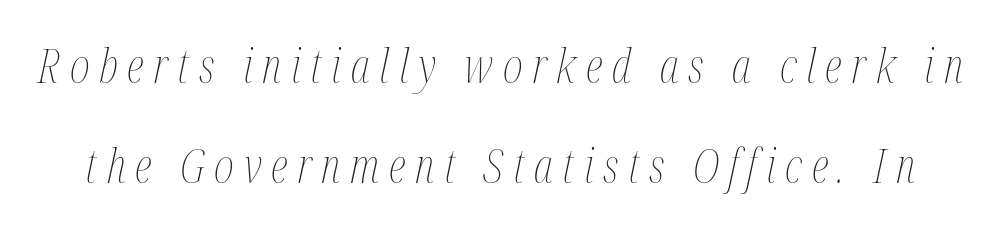
The image shows 48 px thin, condensed type, italic (leaning right); set loose line spacing (2.08x), unusually wide letter spacing (+0.2 em), not underlined; medium stroke contrast and a medium x-height.
